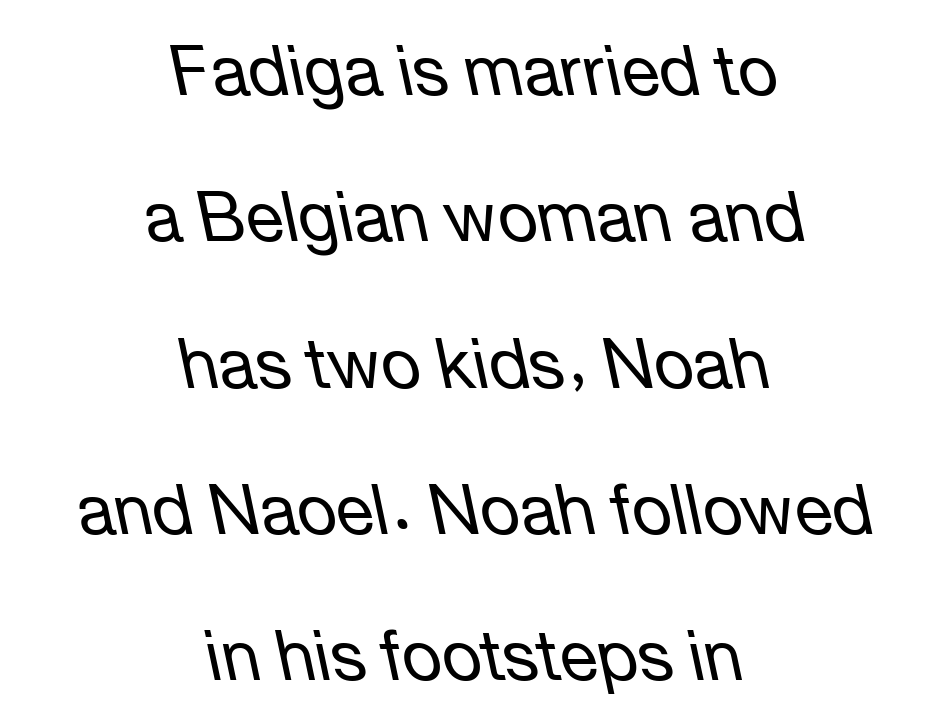
The image shows 69 px regular-weight type, italic (leaning left); set centered, loose line spacing (2.12x), normal letter spacing, not underlined; low stroke contrast and a medium x-height.
